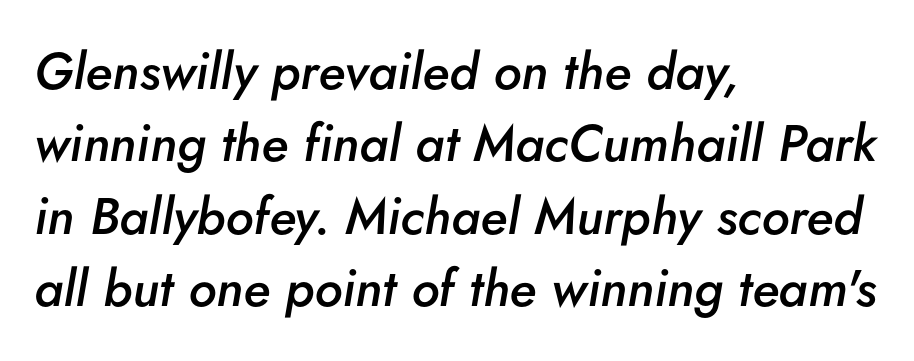
{"italic": "yes", "lean": "right", "slant_degrees": 5, "bold": "semi", "weight": "semibold", "width": "normal", "stroke_contrast": "low", "x_height": "small", "monospaced": "no", "underline": "no", "align": "left", "line_spacing": "normal", "line_spacing_ratio": 1.42, "letter_spacing": "normal", "letter_spacing_em": 0.0, "glyph_px": 51}
